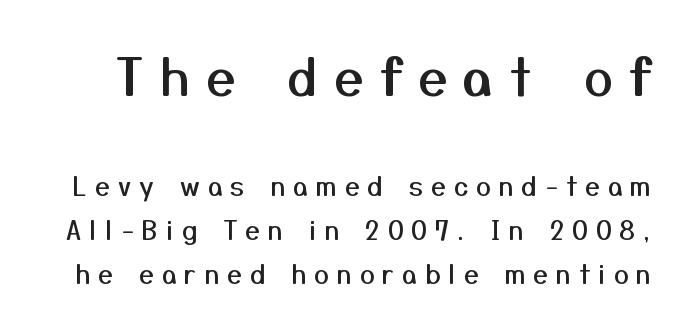
The image shows 52 px sans-serif type, upright; set normal line spacing (1.7x), unusually wide letter spacing (+0.31 em), not underlined; the first (top) block is 2.0x larger; medium stroke contrast and a medium x-height.
